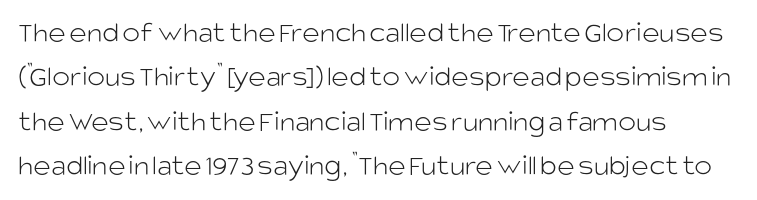
Upright lettering throughout. The specimen omits any rule beneath the text block's lines. Typographically, this falls in the sans-serif category. The gaps between neighbouring characters are ordinary and unremarkable. Is the stroke heavy? The answer is a plain regular-or-lighter. How would I describe the line gaps? Plain and ordinary.
